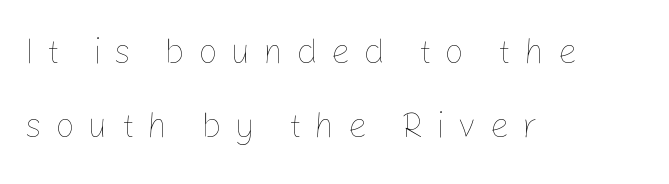
{"italic": "no", "bold": "no", "weight": "thin", "width": "normal", "stroke_contrast": "low", "x_height": "medium", "monospaced": "no", "underline": "no", "align": "left", "line_spacing": "loose", "line_spacing_ratio": 2.12, "letter_spacing": "wide", "letter_spacing_em": 0.36, "glyph_px": 35}
